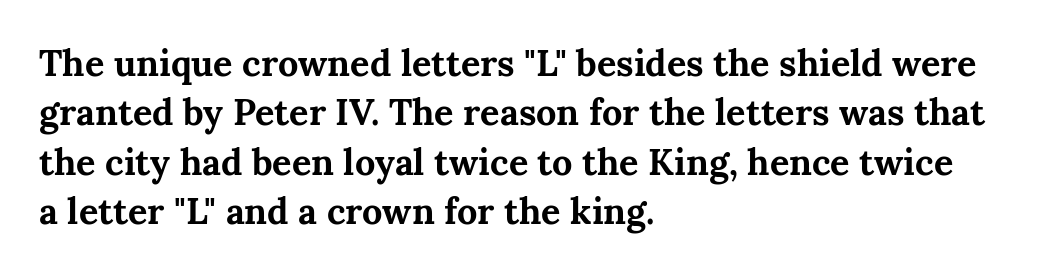
This sample uses a serif face. Left-aligned paragraph, ragged on the right. The block of text has a typical density, with ordinary space between rows. The glyphs are unaccompanied by any horizontal stroke below them. Character widths vary here, with narrow letters taking less room than wide ones. Upright lettering throughout.
